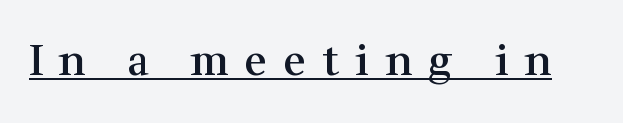
The image shows 43 px semibold serif type, upright; set unusually wide letter spacing (+0.38 em), underlined; medium stroke contrast and a medium x-height.
